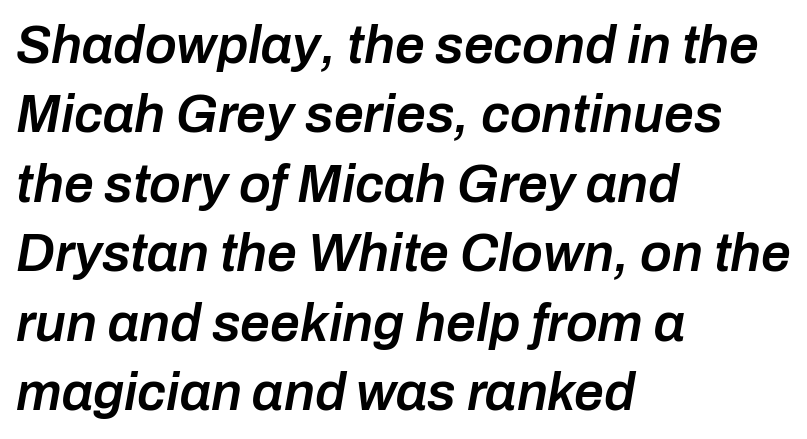
{"italic": "yes", "lean": "right", "slant_degrees": 10, "bold": "semi", "weight": "semibold", "width": "normal", "stroke_contrast": "low", "x_height": "medium", "monospaced": "no", "underline": "no", "align": "left", "line_spacing": "normal", "line_spacing_ratio": 1.31, "letter_spacing": "normal", "letter_spacing_em": 0.0, "glyph_px": 53}
